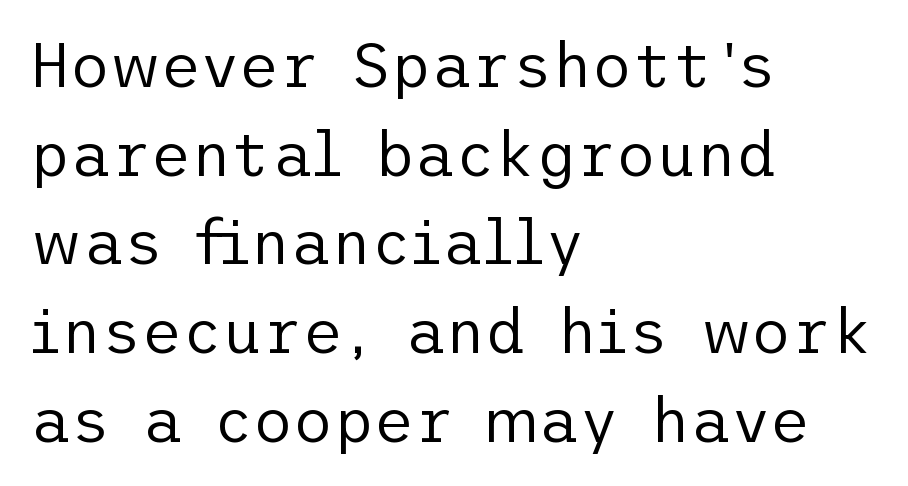
Q: Is the text bold? A: No.
Q: Is the text italic (slanted)? A: No, it is upright.
Q: Is the typeface a serif or a sans-serif typeface? A: Sans-serif.
Q: Is the text underlined? A: No.
Q: How is the paragraph aligned? A: Left-aligned.
Q: Is the spacing between letters normal or unusually wide? A: Normal.
Q: Is the spacing between lines tight, normal or loose? A: Normal.
Q: Width (condensed, normal, or wide)? A: Normal.
Q: Stroke contrast? A: Low.
Q: x-height? A: Medium.
